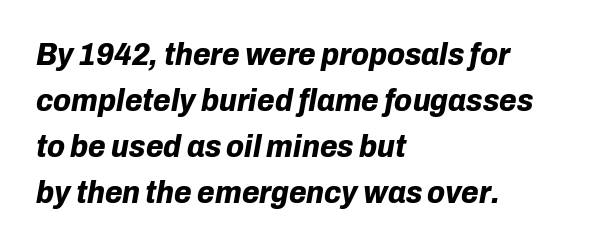
The image shows 32 px bold type, italic (leaning right); set left-aligned, normal line spacing (1.44x), normal letter spacing, not underlined; low stroke contrast and a medium x-height.
